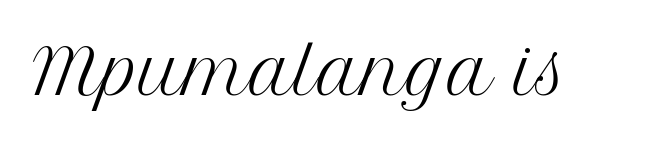
Q: Is the text bold? A: No.
Q: Is the text italic (slanted)? A: Yes.
Q: Is the text underlined? A: No.
Q: Is the spacing between letters normal or unusually wide? A: Normal.
Q: Width (condensed, normal, or wide)? A: Normal.
Q: Stroke contrast? A: Medium.
Q: x-height? A: Medium.
Q: Monospaced? A: No.
